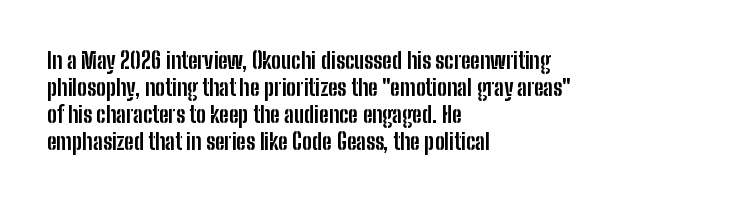
Q: Is the text bold? A: Yes.
Q: Is the text italic (slanted)? A: No, it is upright.
Q: Is the text underlined? A: No.
Q: How is the paragraph aligned? A: Left-aligned.
Q: Is the spacing between letters normal or unusually wide? A: Normal.
